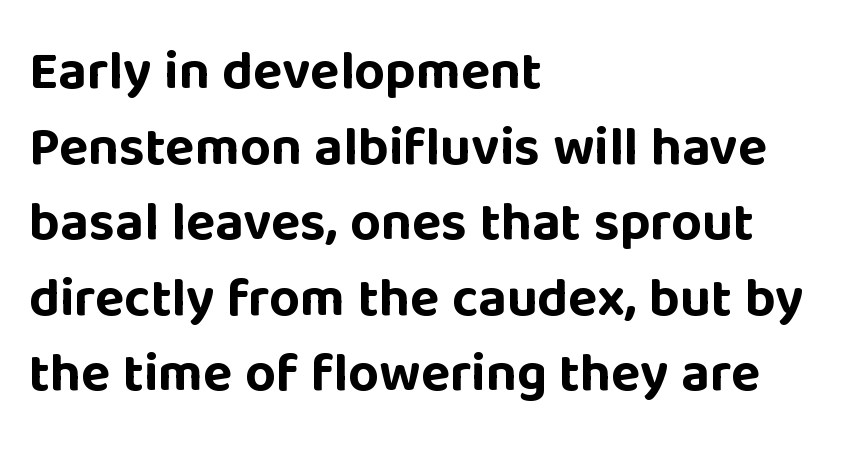
The image shows 54 px bold sans-serif type, upright; set left-aligned, normal line spacing (1.4x), normal letter spacing, not underlined; low stroke contrast and a large x-height.
